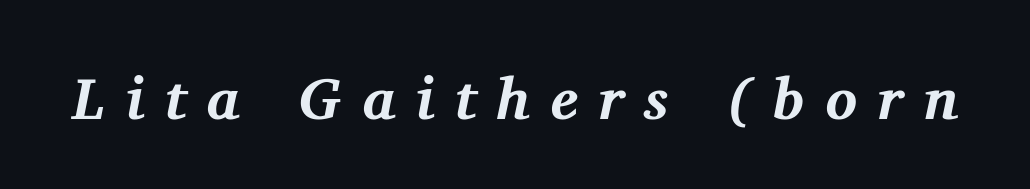
Look at the stroke-to-counter ratio: heavy, a bold. The rendering uses natural spacing where letterforms have individual widths. There is plenty of visible air inserted between adjacent glyphs. A bare baseline throughout the passage. Note: serifs present on the glyphs.
